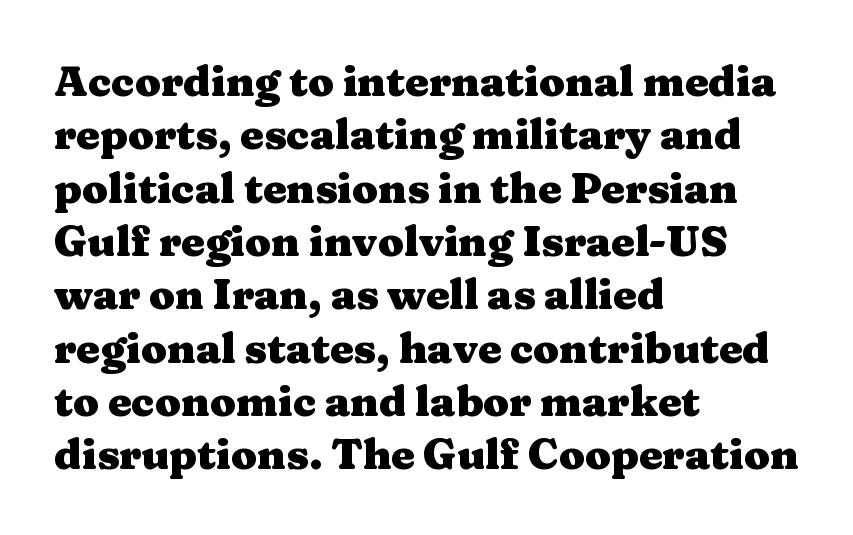
Q: Is the text bold? A: Yes.
Q: Is the text italic (slanted)? A: No, it is upright.
Q: Is the typeface a serif or a sans-serif typeface? A: Serif.
Q: Is the text underlined? A: No.
Q: How is the paragraph aligned? A: Left-aligned.
Q: Is the spacing between letters normal or unusually wide? A: Normal.
Q: Is the spacing between lines tight, normal or loose? A: Normal.
Q: Width (condensed, normal, or wide)? A: Wide.
Q: Stroke contrast? A: Medium.
Q: x-height? A: Medium.
Q: Monospaced? A: No.
